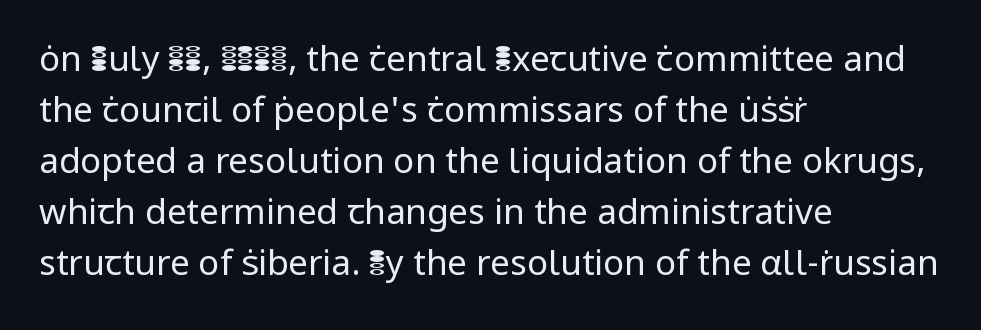
Q: Is the text bold? A: No.
Q: Is the text italic (slanted)? A: No, it is upright.
Q: Is the typeface a serif or a sans-serif typeface? A: Sans-serif.
Q: Is the text underlined? A: No.
Q: How is the paragraph aligned? A: Left-aligned.
Q: Is the spacing between letters normal or unusually wide? A: Normal.
Q: Is the spacing between lines tight, normal or loose? A: Normal.
Q: Width (condensed, normal, or wide)? A: Normal.
Q: Stroke contrast? A: Low.
Q: x-height? A: Medium.
Q: Monospaced? A: No.
